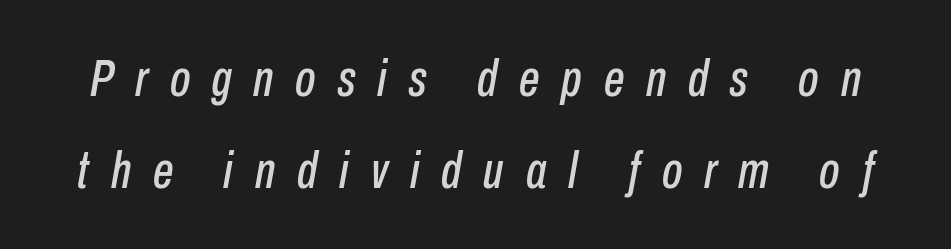
Q: Is the text italic (slanted)? A: Yes, it leans right by about 10 degrees.
Q: Is the text underlined? A: No.
Q: Is the spacing between letters normal or unusually wide? A: Unusually wide.
Q: Width (condensed, normal, or wide)? A: Condensed.
Q: Stroke contrast? A: Low.
Q: x-height? A: Medium.
Q: Monospaced? A: No.
